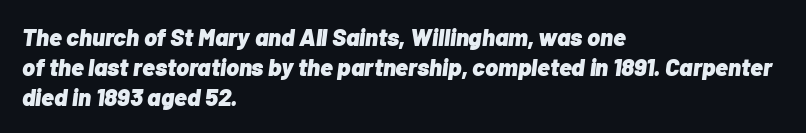
{"italic": "yes", "lean": "right", "slant_degrees": 7, "bold": "yes", "underline": "no", "align": "left", "line_spacing": "normal", "line_spacing_ratio": 1.25, "letter_spacing": "normal", "letter_spacing_em": 0.0, "glyph_px": 24}
